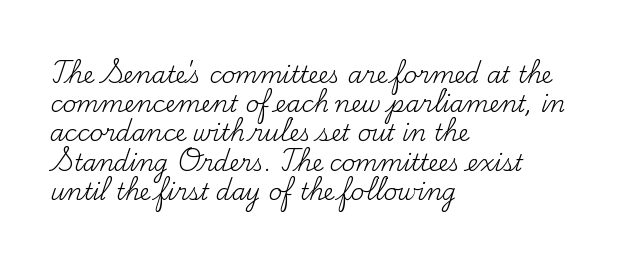
Nothing unusual about the tracking: characters are spaced as the font intends. Caption: multi-line text, flush left, ragged right. How would I describe the line gaps? Plain and ordinary. Unbolded letterforms with no extra heft.
